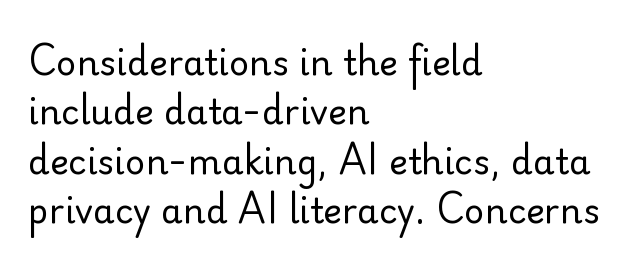
Weight: not bold — regular or lighter. Any mark beneath the type? The region is blank. The font family rendered here belongs to the sans-serif group. Italic? Not at all — the glyphs are vertical. Inter-character spacing is left at the font's built-in metrics.
